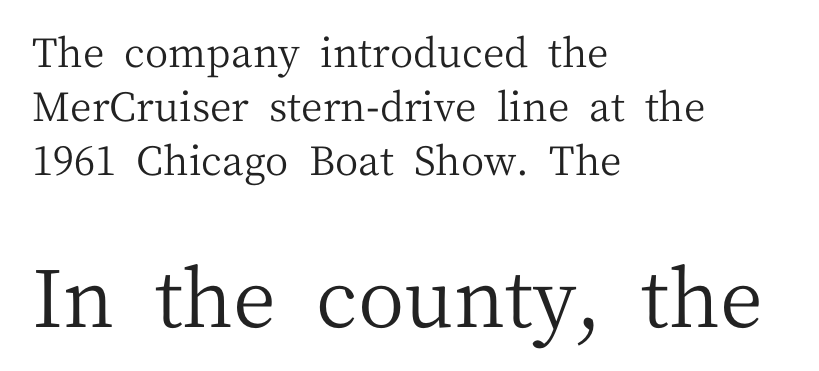
No word sits above an underline. No heavy texture on the line: the type isn't bold. A typesetter would call this zero additional tracking. Looks like regular typesetting: each glyph gets only the width it needs. In terms of posture, this sample is upright. Two sizes are in play, and the larger belongs to the second block.
